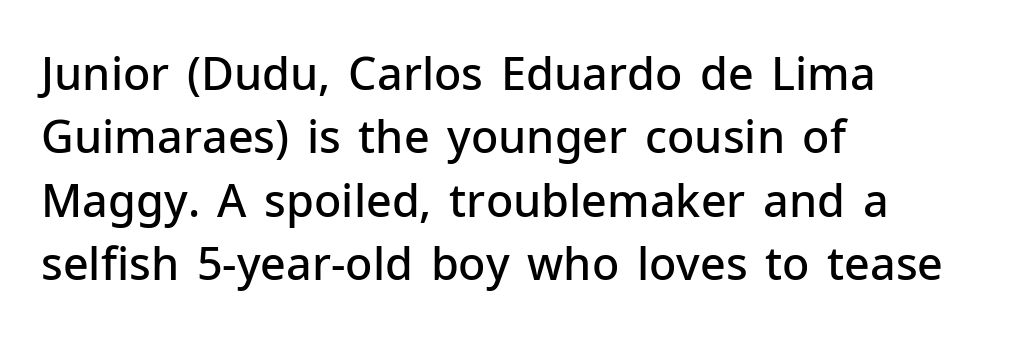
The image shows 45 px semibold sans-serif type, upright; set left-aligned, normal line spacing (1.41x), normal letter spacing, not underlined; low stroke contrast and a medium x-height.
